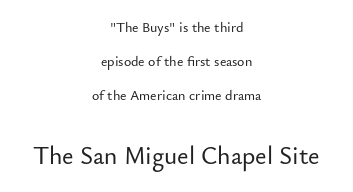
The image shows 25 px text type, upright; set centered, loose line spacing (2.44x), normal letter spacing, not underlined; the second (bottom) block is 1.79x larger.
